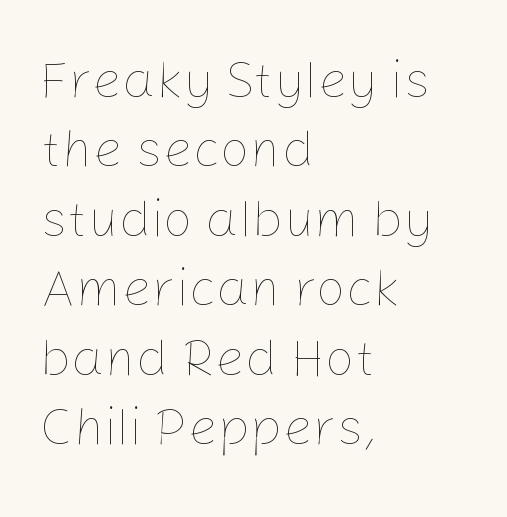
Underline: absent. The vertical gap from one line to the next is medium. A quiet, ordinary-to-light weight characterises the typeface. Here the glyphs are tracked normally, forming tight word shapes. Spacing verdict: proportional, widths tailored to each character. The rag falls on the right side of this text block.
